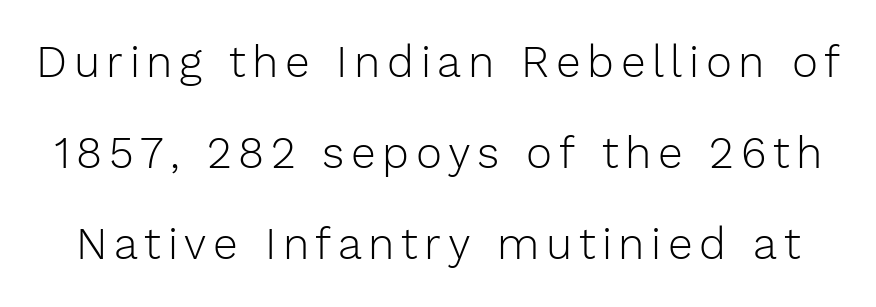
The image shows 44 px light sans-serif type, upright; set loose line spacing (2.07x), not underlined; low stroke contrast and a medium x-height.
